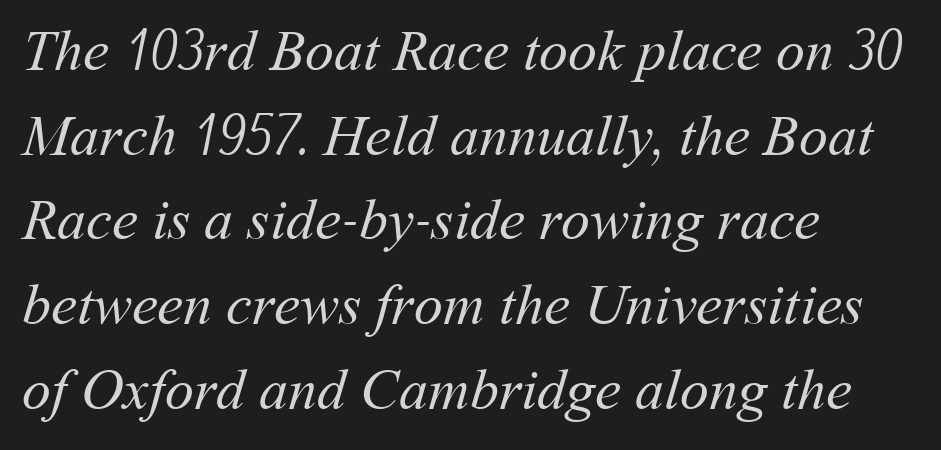
The image shows 58 px regular-weight type; set left-aligned, normal line spacing (1.46x), normal letter spacing, not underlined; medium stroke contrast and a medium x-height.
